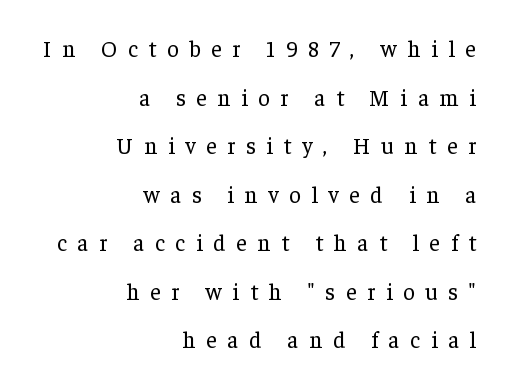
{"italic": "no", "bold": "no", "underline": "no", "align": "right", "line_spacing": "loose", "line_spacing_ratio": 2.11, "letter_spacing": "wide", "letter_spacing_em": 0.46, "glyph_px": 23}
